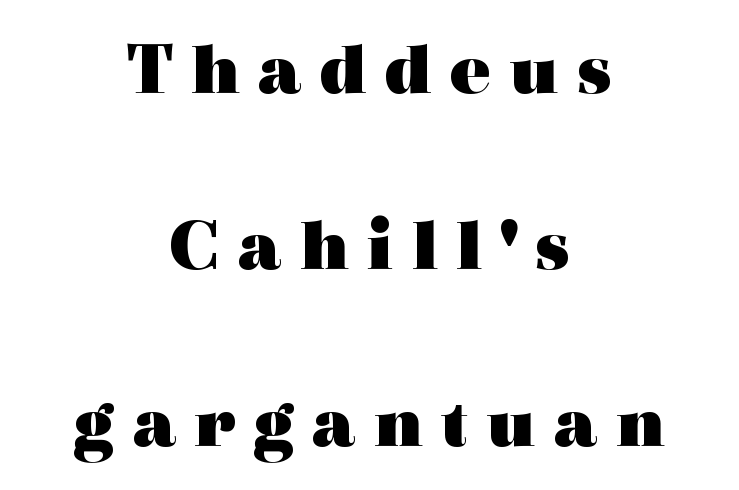
Q: Is the text bold? A: Yes.
Q: Is the text italic (slanted)? A: No, it is upright.
Q: Is the typeface a serif or a sans-serif typeface? A: Serif.
Q: Is the text underlined? A: No.
Q: How is the paragraph aligned? A: Centered.
Q: Is the spacing between letters normal or unusually wide? A: Unusually wide.
Q: Is the spacing between lines tight, normal or loose? A: Loose.
Q: Width (condensed, normal, or wide)? A: Wide.
Q: x-height? A: Medium.
Q: Monospaced? A: No.
